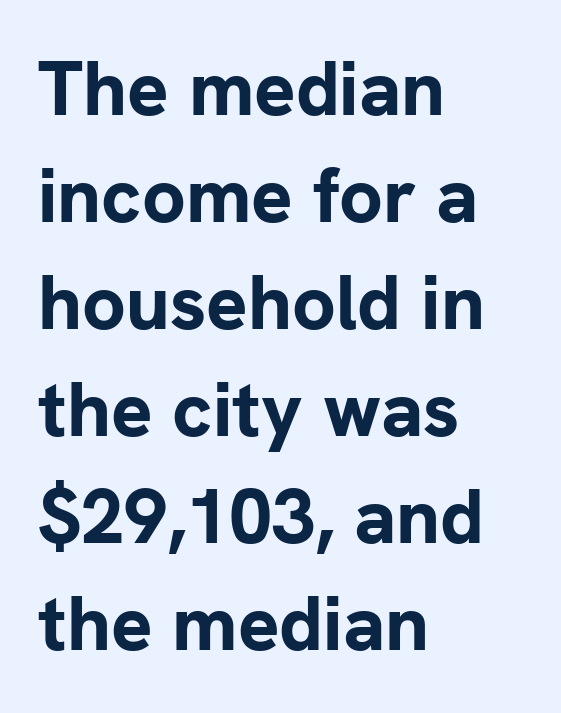
{"serif": "no", "italic": "no", "bold": "yes", "weight": "bold", "width": "normal", "stroke_contrast": "low", "x_height": "medium", "monospaced": "no", "underline": "no", "align": "left", "line_spacing": "normal", "line_spacing_ratio": 1.39, "letter_spacing": "normal", "letter_spacing_em": 0.0, "glyph_px": 77}
